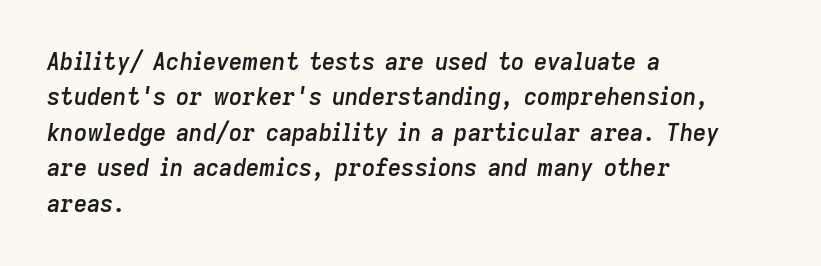
{"italic": "yes", "lean": "right", "slant_degrees": 9, "bold": "semi", "underline": "no", "align": "left", "line_spacing": "normal", "line_spacing_ratio": 1.54, "letter_spacing": "normal", "letter_spacing_em": 0.0, "glyph_px": 23}
